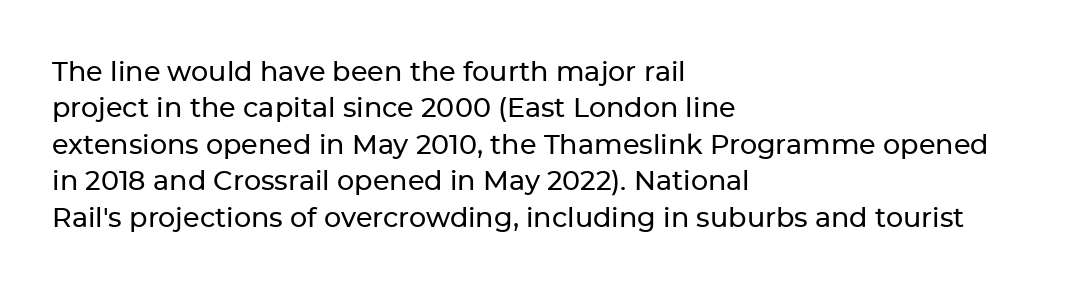
The image shows 27 px text type, upright; set left-aligned, normal line spacing (1.35x), normal letter spacing, not underlined.
